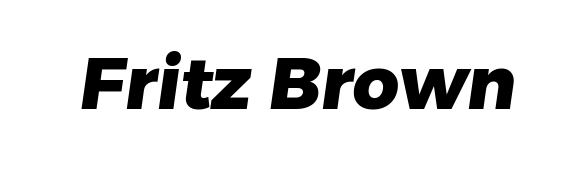
The image shows 72 px heavy sans-serif type; set normal letter spacing, not underlined; low stroke contrast and a medium x-height.
